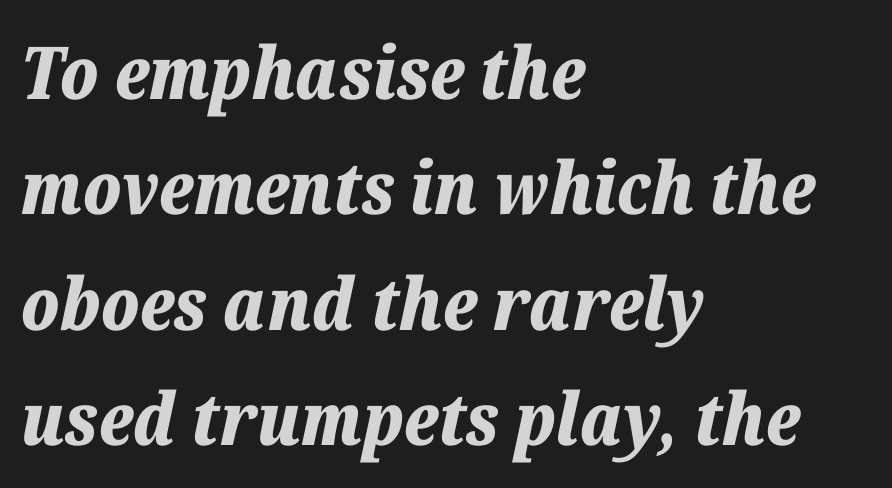
These lines are rendered in a variable-pitch font. It's the slanting kind of type. The lines in this sample share a left origin and differ only in where they stop. Normally led — the rows are evenly, conventionally spaced. Unmarked baselines from the first word to the last.
